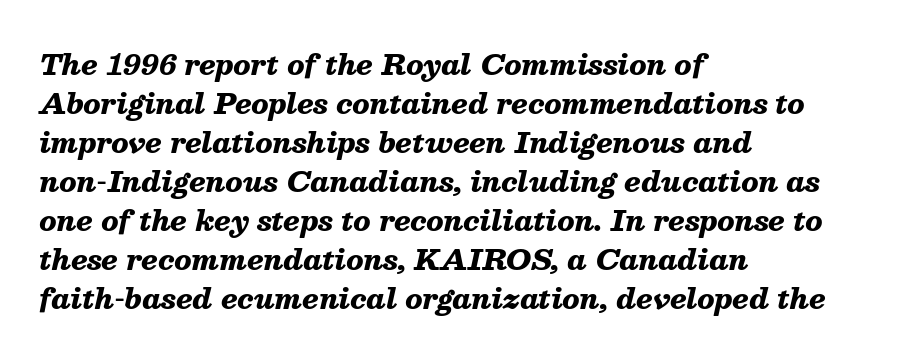
The image shows 28 px heavy type, italic (leaning right); set left-aligned, normal line spacing (1.39x), normal letter spacing, not underlined; medium stroke contrast and a medium x-height.
